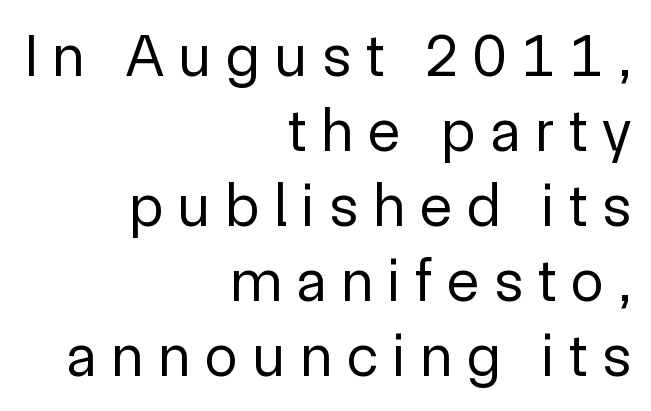
Horizontal bands of white between lines are of average thickness. Glyph-to-glyph distance is far greater than everyday printed text. The lettering stays uniformly vertical, giving the passage a roman look. No letter is thick-stroked: the sample isn't bold. Do the characters align in a grid? No, the font is proportional.
